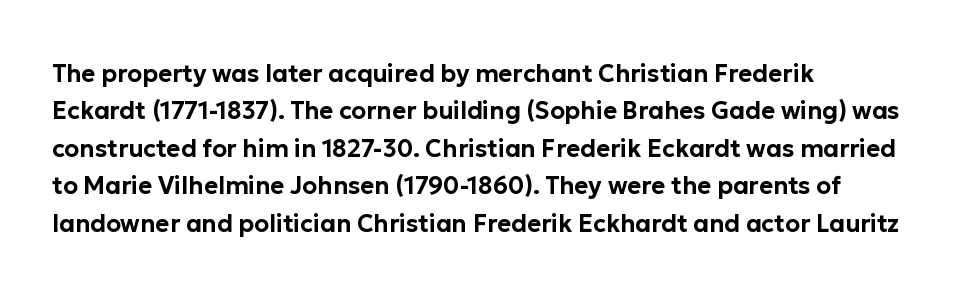
The image shows 24 px text type, upright; set left-aligned, normal line spacing (1.56x), normal letter spacing, not underlined.
